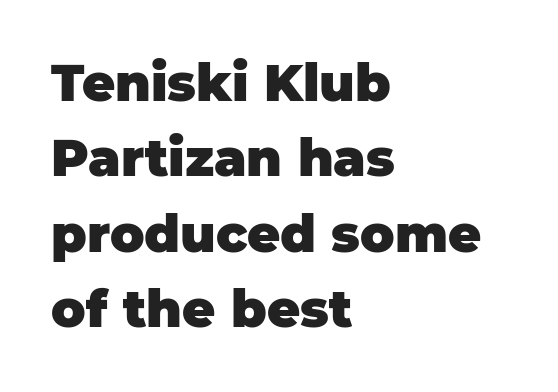
The characters look thick and weighty, a clear bold. The space directly below the letters is spotless. Quick note: interline space is typical. Visually the block forms a straight wall on the left and a jagged coastline on the right. A typesetter would label this face a sans. Do the letters lean? They stand straight.
